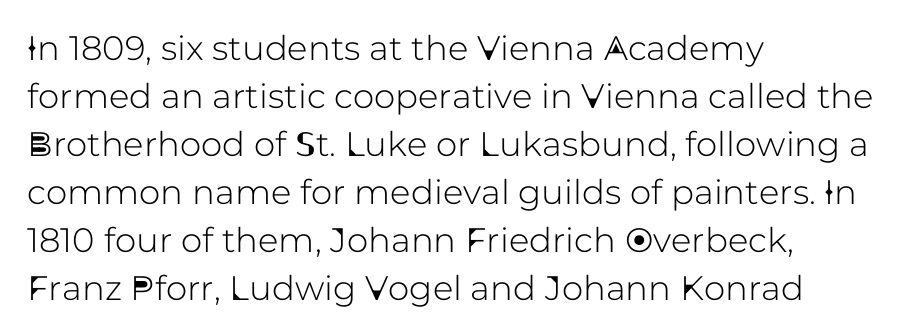
The image shows 34 px sans-serif type, upright; set left-aligned, normal line spacing (1.41x), normal letter spacing, not underlined; low stroke contrast and a medium x-height.
